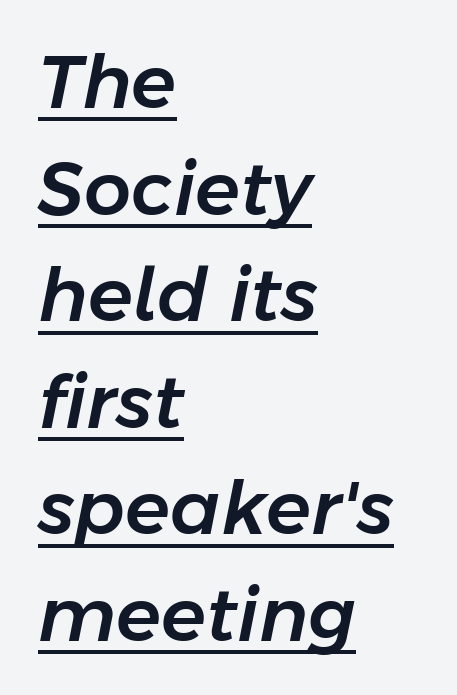
Q: Is the text italic (slanted)? A: Yes, it leans right by about 11 degrees.
Q: Is the text underlined? A: Yes.
Q: How is the paragraph aligned? A: Left-aligned.
Q: Is the spacing between letters normal or unusually wide? A: Normal.
Q: Is the spacing between lines tight, normal or loose? A: Normal.
Q: Width (condensed, normal, or wide)? A: Normal.
Q: Stroke contrast? A: Low.
Q: x-height? A: Medium.
Q: Monospaced? A: No.
